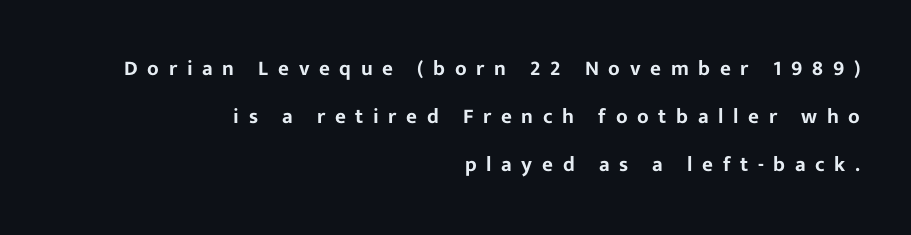
Q: Is the text italic (slanted)? A: No, it is upright.
Q: Is the text underlined? A: No.
Q: How is the paragraph aligned? A: Right-aligned.
Q: Is the spacing between letters normal or unusually wide? A: Unusually wide.
Q: Is the spacing between lines tight, normal or loose? A: Loose.
